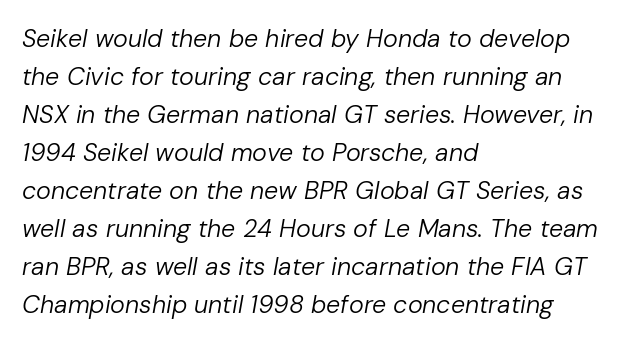
{"italic": "yes", "lean": "right", "slant_degrees": 10, "bold": "no", "underline": "no", "align": "left", "line_spacing": "normal", "line_spacing_ratio": 1.52, "letter_spacing": "normal", "letter_spacing_em": 0.0, "glyph_px": 25}
